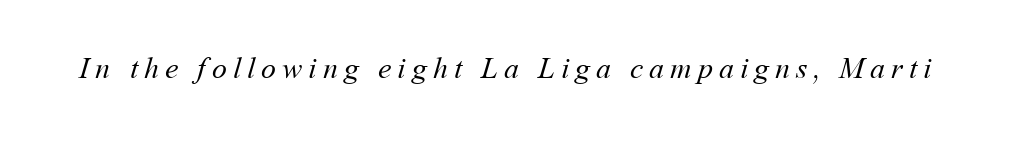
The space beneath each line is pristine and unruled. Counters stay open thanks to moderate or lighter strokes. Think of a printed novel: that variable character pitch is what you see here. The rendering inserts visible extra space after every character.
